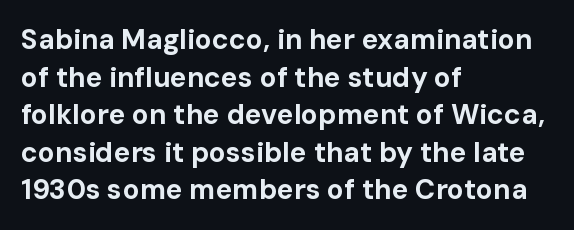
The image shows 28 px bold sans-serif type, upright; set left-aligned, normal line spacing (1.34x), normal letter spacing, not underlined; low stroke contrast and a medium x-height.
